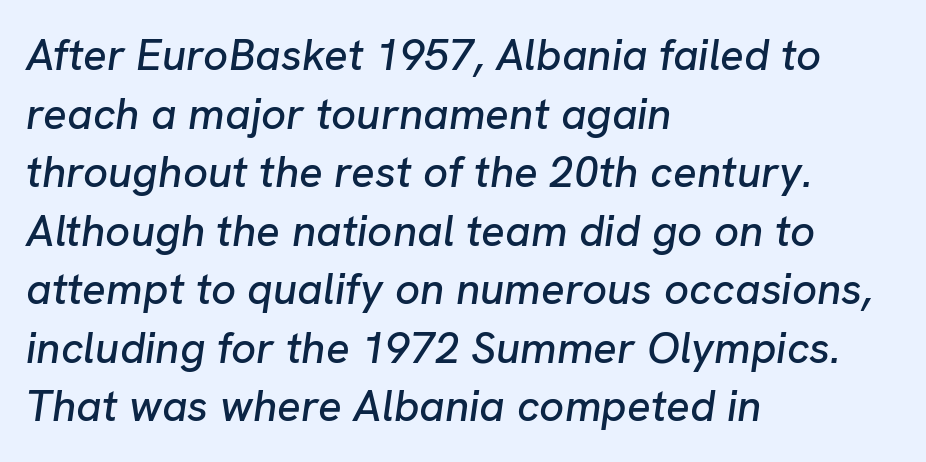
The image shows 44 px text type, italic (leaning right); set left-aligned, normal line spacing (1.33x), normal letter spacing, not underlined; low stroke contrast and a medium x-height.
